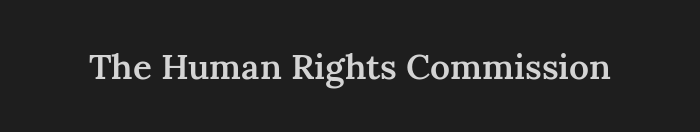
The image shows 35 px semibold serif type, upright; set normal letter spacing, not underlined; medium stroke contrast and a medium x-height.
